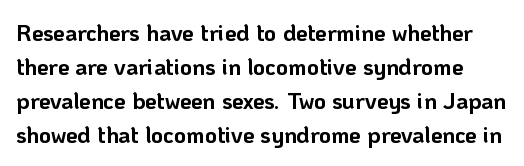
{"italic": "no", "bold": "yes", "underline": "no", "line_spacing": "normal", "line_spacing_ratio": 1.48, "letter_spacing": "normal", "letter_spacing_em": 0.0, "glyph_px": 23}
